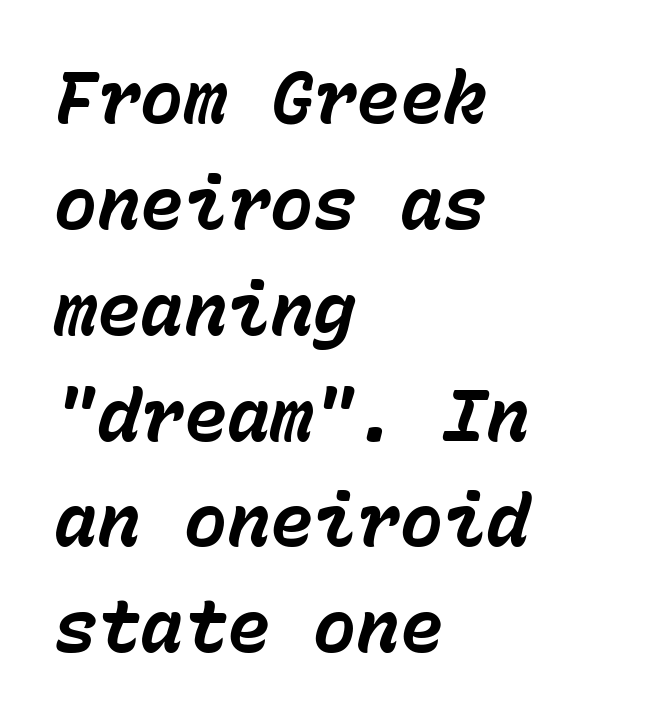
Q: Is the text bold? A: Yes.
Q: Is the text italic (slanted)? A: Yes, it leans right by about 15 degrees.
Q: Is the text underlined? A: No.
Q: How is the paragraph aligned? A: Left-aligned.
Q: Is the spacing between letters normal or unusually wide? A: Normal.
Q: Is the spacing between lines tight, normal or loose? A: Normal.
Q: Width (condensed, normal, or wide)? A: Normal.
Q: Stroke contrast? A: Low.
Q: x-height? A: Medium.
Q: Monospaced? A: Yes.
